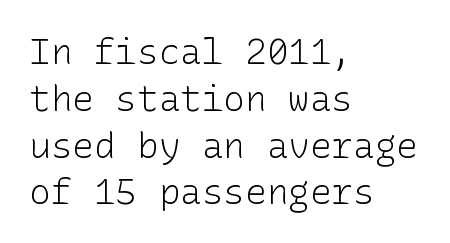
Q: Is the text bold? A: No.
Q: Is the text italic (slanted)? A: No, it is upright.
Q: Is the typeface a serif or a sans-serif typeface? A: Sans-serif.
Q: Is the text underlined? A: No.
Q: How is the paragraph aligned? A: Left-aligned.
Q: Is the spacing between letters normal or unusually wide? A: Normal.
Q: Is the spacing between lines tight, normal or loose? A: Normal.
Q: Width (condensed, normal, or wide)? A: Normal.
Q: Stroke contrast? A: Low.
Q: x-height? A: Medium.
